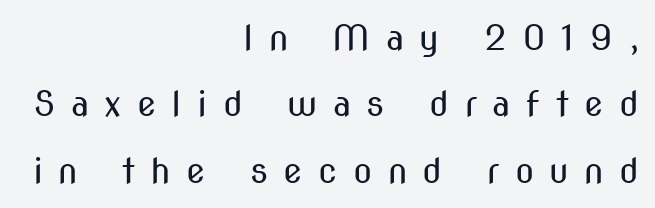
Q: Is the text bold? A: No.
Q: Is the text italic (slanted)? A: No, it is upright.
Q: Is the typeface a serif or a sans-serif typeface? A: Sans-serif.
Q: Is the text underlined? A: No.
Q: How is the paragraph aligned? A: Right-aligned.
Q: Is the spacing between letters normal or unusually wide? A: Unusually wide.
Q: Is the spacing between lines tight, normal or loose? A: Loose.
Q: Width (condensed, normal, or wide)? A: Condensed.
Q: Stroke contrast? A: Medium.
Q: x-height? A: Medium.
Q: Monospaced? A: No.
